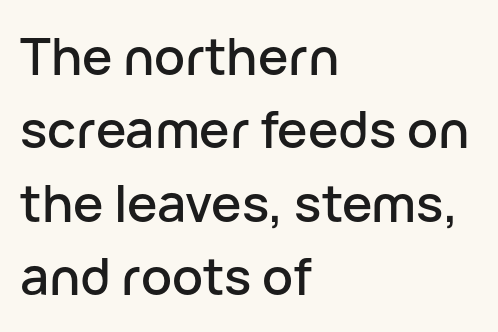
{"serif": "no", "italic": "no", "width": "normal", "stroke_contrast": "low", "x_height": "medium", "monospaced": "no", "underline": "no", "align": "left", "line_spacing": "normal", "line_spacing_ratio": 1.44, "letter_spacing": "normal", "letter_spacing_em": 0.0, "glyph_px": 51}
